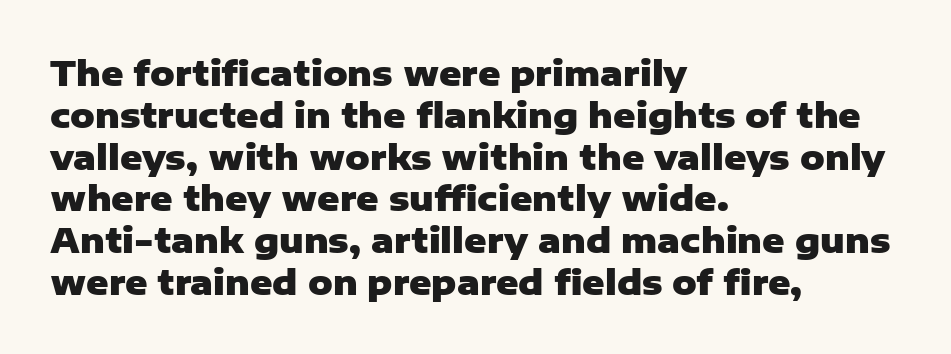
The image shows 34 px heavy sans-serif type, upright; set left-aligned, line spacing 1.23x, normal letter spacing, not underlined; low stroke contrast and a medium x-height.
